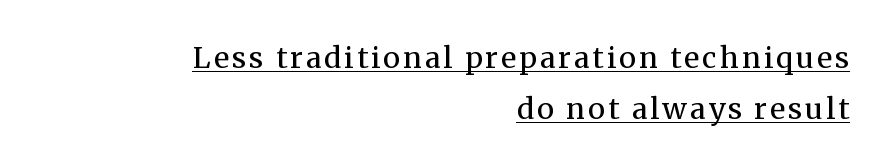
{"serif": "yes", "italic": "no", "bold": "no", "weight": "regular", "width": "normal", "stroke_contrast": "medium", "x_height": "medium", "monospaced": "no", "underline": "yes", "align": "right", "line_spacing_ratio": 1.77, "glyph_px": 29}
